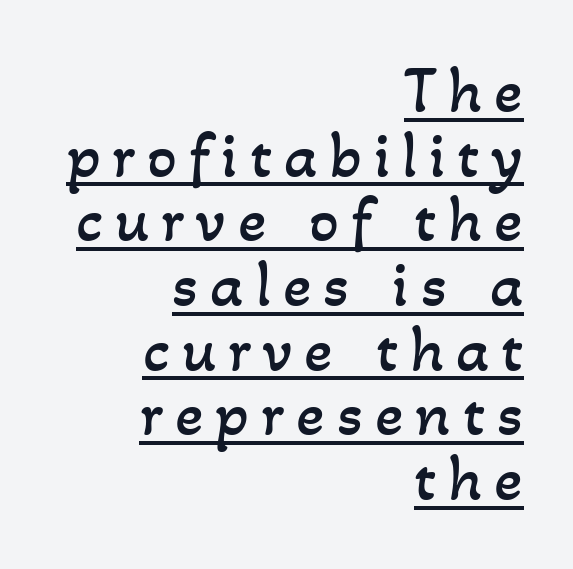
The image shows 66 px regular-weight type; set right-aligned, tight line spacing (0.98x), underlined; low stroke contrast and a small x-height.
